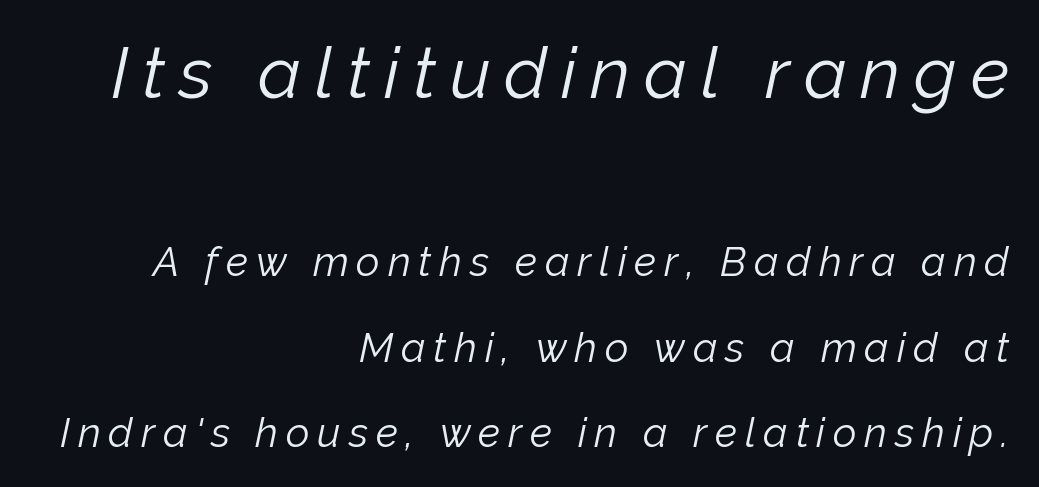
{"italic": "yes", "lean": "right", "slant_degrees": 12, "bold": "no", "weight": "light", "width": "normal", "stroke_contrast": "low", "x_height": "medium", "monospaced": "no", "underline": "no", "align": "right", "line_spacing": "loose", "line_spacing_ratio": 2.08, "larger_block": "first", "size_ratio": 1.76, "glyph_px": 72}
